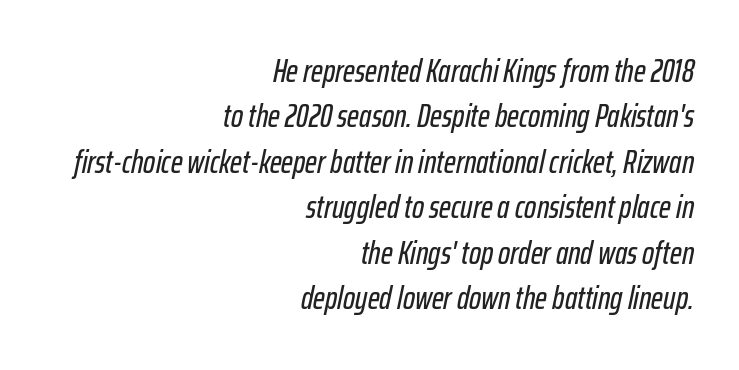
How would I describe the line gaps? Plain and ordinary. Emphasis-style slanted type is in use. The line texture is even and compact thanks to regular tracking. Each letter keeps its own natural width here, so spacing adapts to shape. Casual observation: everything's shoved over to the right.
